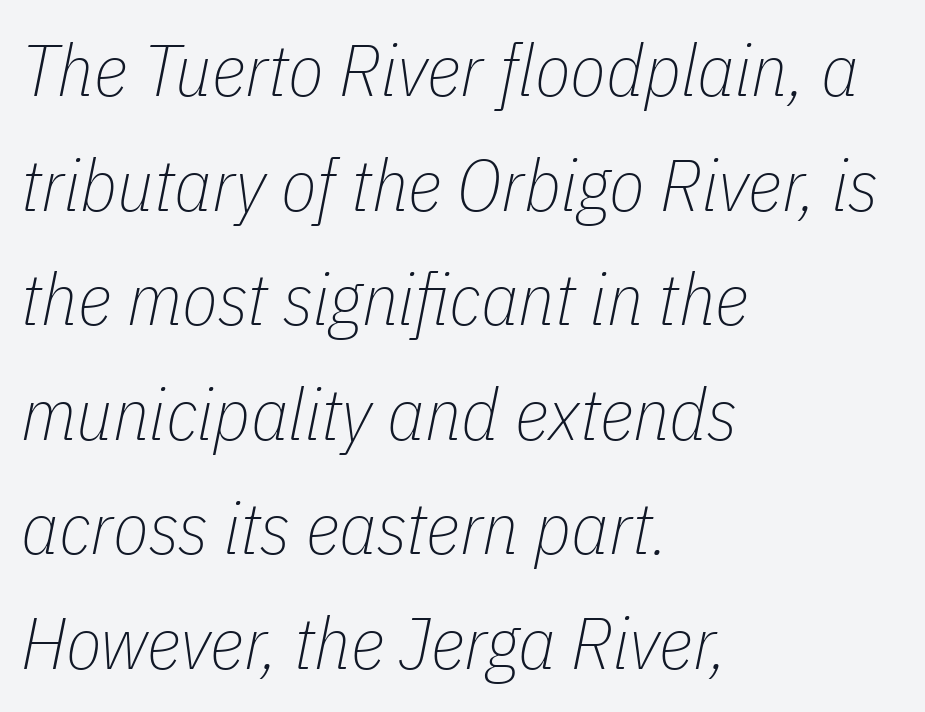
The image shows 73 px thin, condensed type, italic (leaning right); set left-aligned, normal line spacing (1.57x), normal letter spacing, not underlined; low stroke contrast and a medium x-height.
